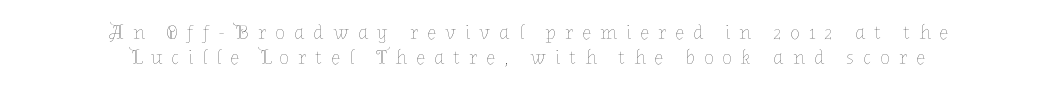
Line starts and ends both wander, symmetrically. Substantial extra tracking has been applied to these lines. The face looks like a standard text weight, possibly lighter. Italic: no, the glyphs are upright roman.
